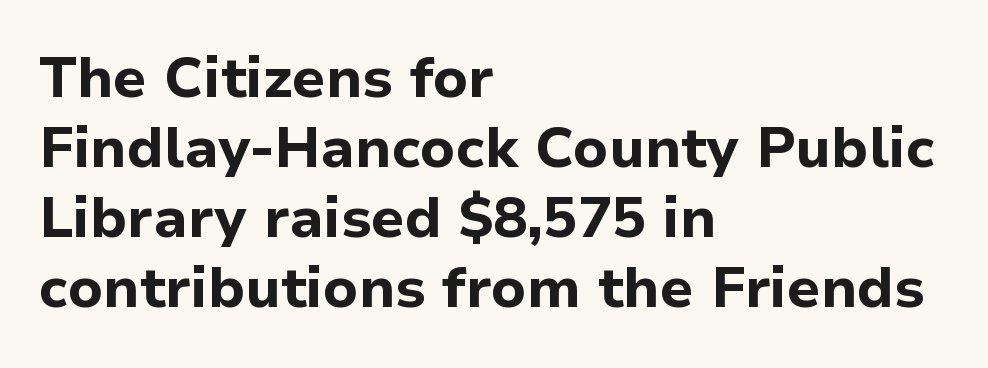
The image shows 57 px bold sans-serif type, upright; set left-aligned, line spacing 1.23x, normal letter spacing, not underlined; low stroke contrast and a medium x-height.
